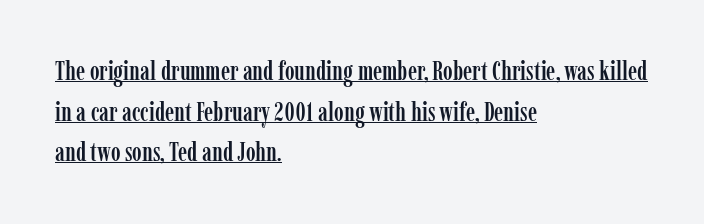
The passage shown is underscored from start to finish. The letters stand upright; this is a roman face. One glance says typical: line gaps are just what's usual. Each line starts at the same left margin while the right side varies. This sample uses plain, unmodified letter spacing.
